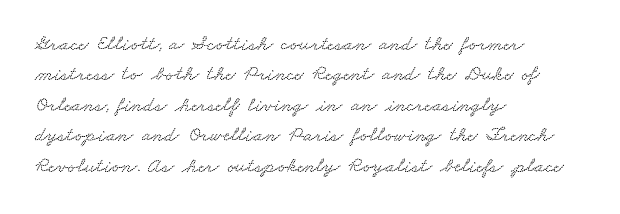
{"underline": "no", "align": "left", "line_spacing": "normal", "line_spacing_ratio": 1.45, "letter_spacing": "normal", "letter_spacing_em": 0.0, "glyph_px": 21}
